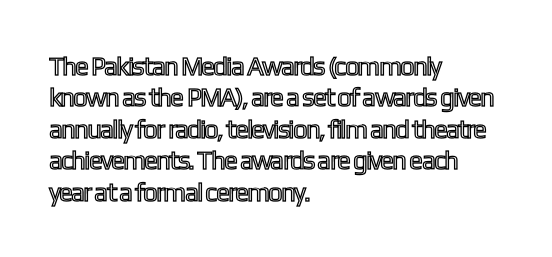
Tracking value appears to be zero — textbook default spacing. Rendered with straight, roman letterforms. Short and long lines alike share a common starting point at left. A bare baseline throughout the passage.
